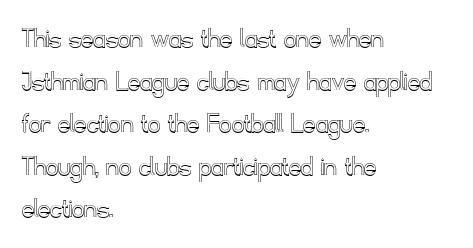
The image shows 30 px text type, upright; set left-aligned, normal line spacing (1.42x), normal letter spacing, not underlined; a small x-height.
